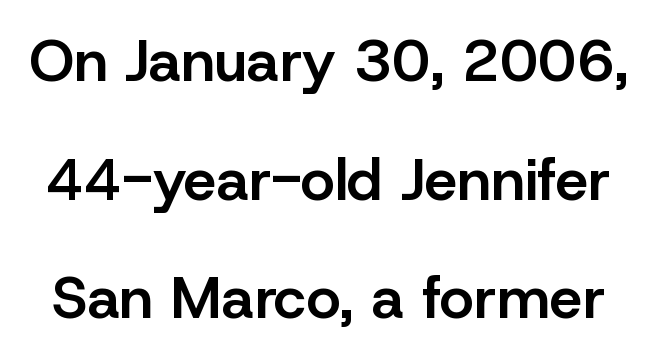
{"serif": "no", "italic": "no", "bold": "semi", "weight": "semibold", "width": "normal", "stroke_contrast": "low", "x_height": "medium", "monospaced": "no", "underline": "no", "line_spacing": "loose", "line_spacing_ratio": 2.01, "letter_spacing": "normal", "letter_spacing_em": 0.0, "glyph_px": 59}
